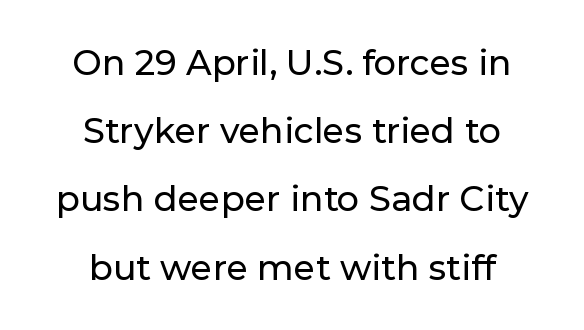
The image shows 35 px sans-serif type, upright; set centered, loose line spacing (1.95x), normal letter spacing, not underlined; low stroke contrast and a medium x-height.
